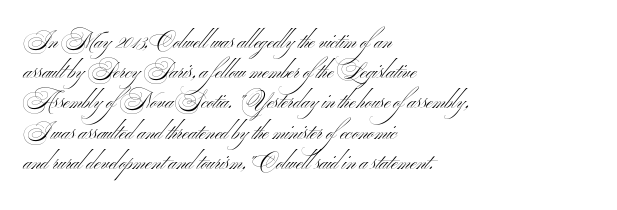
Q: Is the text bold? A: No.
Q: Is the text italic (slanted)? A: Yes.
Q: Is the text underlined? A: No.
Q: How is the paragraph aligned? A: Left-aligned.
Q: Is the spacing between letters normal or unusually wide? A: Normal.
Q: Is the spacing between lines tight, normal or loose? A: Normal.
